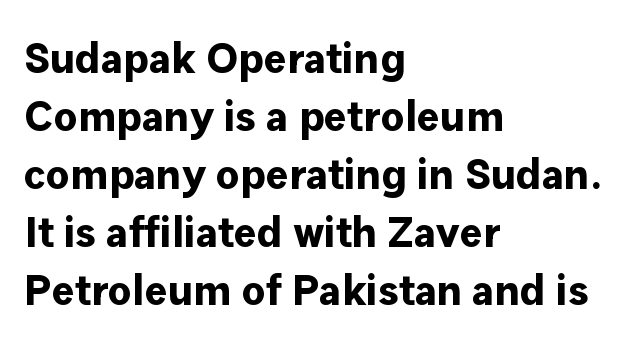
The face used here is proportionally spaced, like ordinary book or web type. Each line starts at the same left margin while the right side varies. Decoration check: the copy has no underline. Does the weight exceed regular? Yes, all the way to bold.
